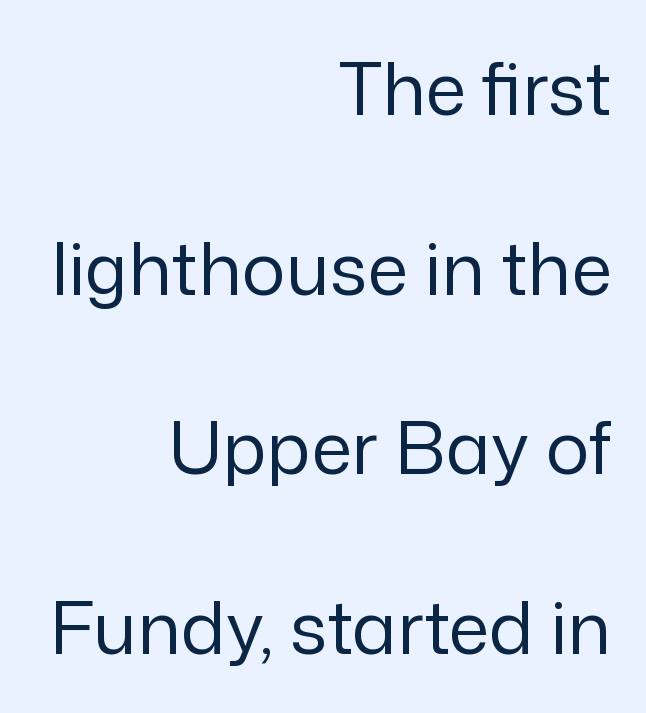
The image shows 73 px regular-weight sans-serif type, upright; set right-aligned, loose line spacing (2.46x), normal letter spacing, not underlined; low stroke contrast and a medium x-height.
